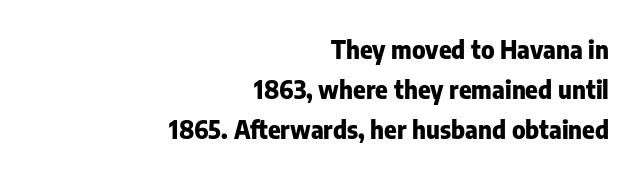
Q: Is the text bold? A: Yes.
Q: Is the text italic (slanted)? A: No, it is upright.
Q: Is the text underlined? A: No.
Q: How is the paragraph aligned? A: Right-aligned.
Q: Is the spacing between letters normal or unusually wide? A: Normal.
Q: Is the spacing between lines tight, normal or loose? A: Normal.
